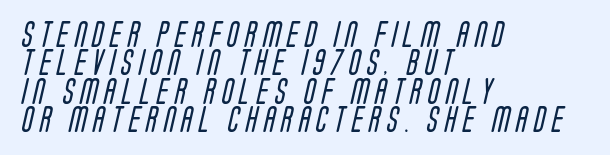
On a weight scale, this lands at 450 or below. Rows of type sit shoulder to shoulder in the vertical direction. Every row of glyphs begins at an identical x-position on the left. Quick note: underline off.
